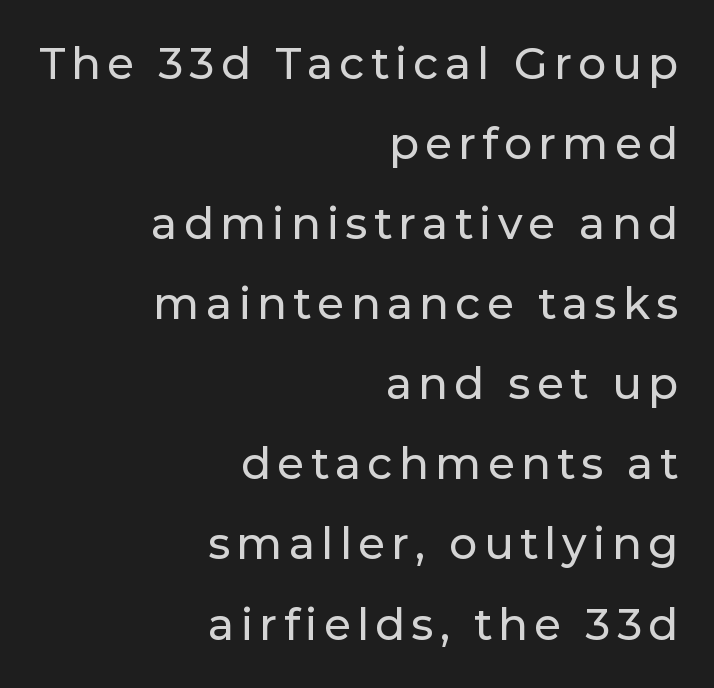
Q: Is the text italic (slanted)? A: No, it is upright.
Q: Is the typeface a serif or a sans-serif typeface? A: Sans-serif.
Q: Is the text underlined? A: No.
Q: How is the paragraph aligned? A: Right-aligned.
Q: Width (condensed, normal, or wide)? A: Normal.
Q: Stroke contrast? A: Low.
Q: x-height? A: Medium.
Q: Monospaced? A: No.
